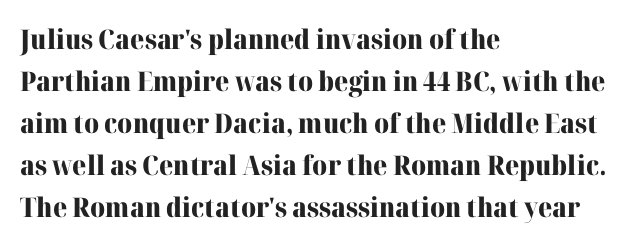
Nothing unusual about the tracking: characters are spaced as the font intends. Layout note: lines flush left. Does the lettering tilt? It doesn't — this is upright. The characters look thick and weighty, a clear bold. If you measured baseline to baseline, you'd find a middling distance. Underlining? Definitely not there.
